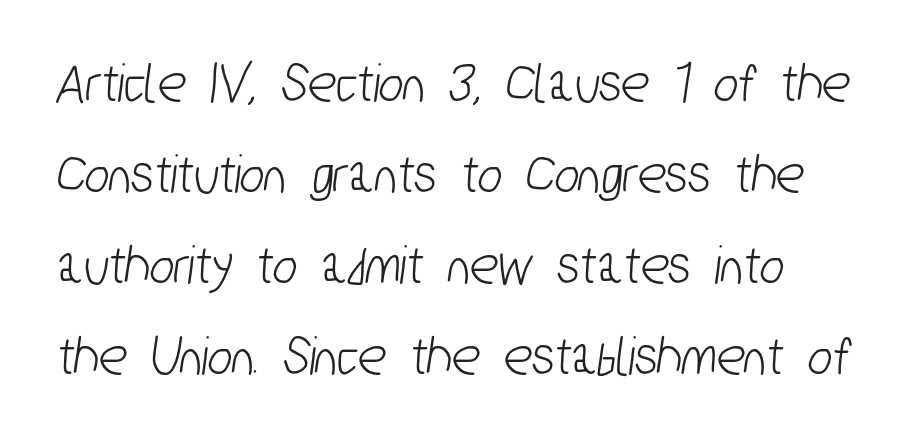
Q: Is the typeface a serif or a sans-serif typeface? A: Sans-serif.
Q: Is the text underlined? A: No.
Q: How is the paragraph aligned? A: Left-aligned.
Q: Is the spacing between letters normal or unusually wide? A: Normal.
Q: Is the spacing between lines tight, normal or loose? A: Normal.
Q: Width (condensed, normal, or wide)? A: Condensed.
Q: Stroke contrast? A: Low.
Q: x-height? A: Medium.
Q: Monospaced? A: No.
